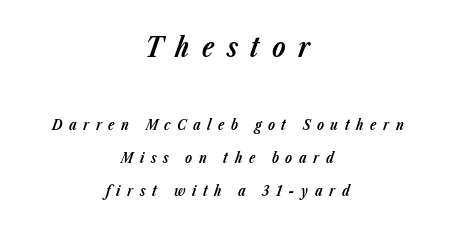
{"italic": "yes", "lean": "right", "slant_degrees": 23, "bold": "yes", "underline": "no", "align": "center", "line_spacing": "loose", "line_spacing_ratio": 2.38, "letter_spacing": "wide", "letter_spacing_em": 0.47, "larger_block": "first", "size_ratio": 1.93, "glyph_px": 27}
